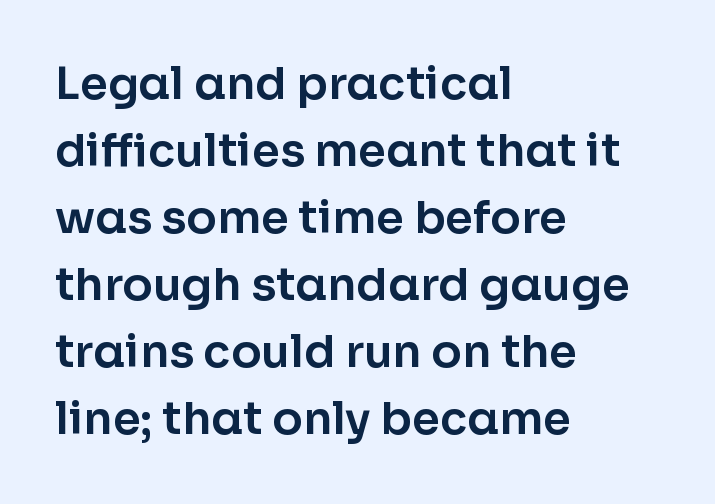
Underline: absent. A typesetter would label this face a sans. Layout note: lines flush left. Note the varied advance widths — an 'i' is clearly narrower than an 'm'. Vertically, the passage feels balanced, rows spaced as you'd expect.
